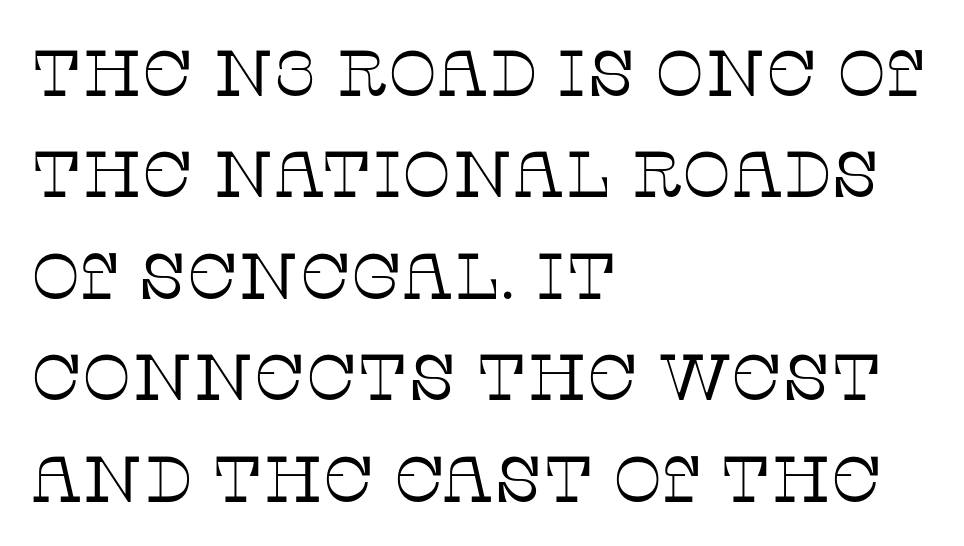
Q: Is the text bold? A: No.
Q: Is the text italic (slanted)? A: No, it is upright.
Q: Is the typeface a serif or a sans-serif typeface? A: Serif.
Q: Is the text underlined? A: No.
Q: How is the paragraph aligned? A: Left-aligned.
Q: Is the spacing between letters normal or unusually wide? A: Normal.
Q: Is the spacing between lines tight, normal or loose? A: Normal.
Q: Width (condensed, normal, or wide)? A: Normal.
Q: Stroke contrast? A: Low.
Q: x-height? A: Large.
Q: Monospaced? A: No.
